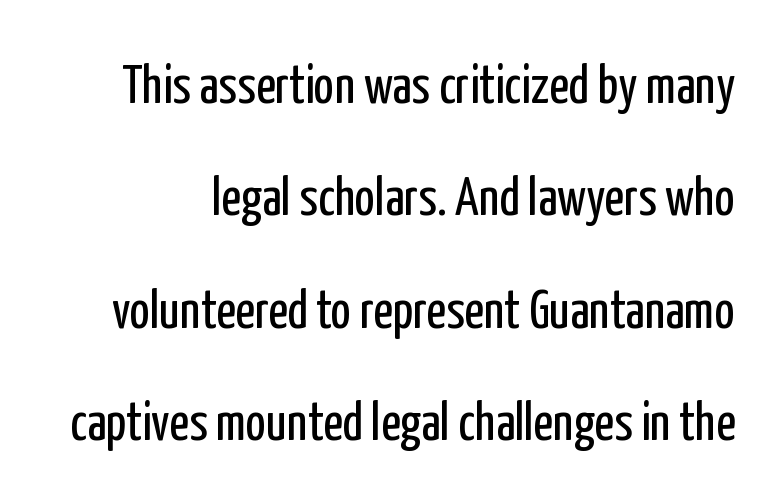
{"serif": "no", "italic": "no", "bold": "no", "weight": "regular", "width": "condensed", "stroke_contrast": "low", "x_height": "medium", "monospaced": "no", "underline": "no", "line_spacing": "loose", "line_spacing_ratio": 2.08, "letter_spacing": "normal", "letter_spacing_em": 0.0, "glyph_px": 54}
